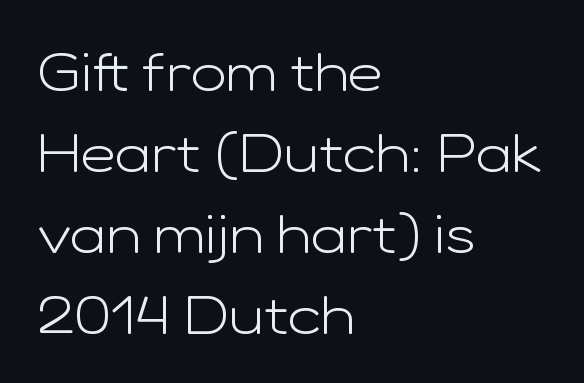
Q: Is the text bold? A: No.
Q: Is the text italic (slanted)? A: No, it is upright.
Q: Is the typeface a serif or a sans-serif typeface? A: Sans-serif.
Q: Is the text underlined? A: No.
Q: How is the paragraph aligned? A: Left-aligned.
Q: Is the spacing between letters normal or unusually wide? A: Normal.
Q: Is the spacing between lines tight, normal or loose? A: Normal.
Q: Width (condensed, normal, or wide)? A: Wide.
Q: Stroke contrast? A: Low.
Q: x-height? A: Medium.
Q: Monospaced? A: No.
